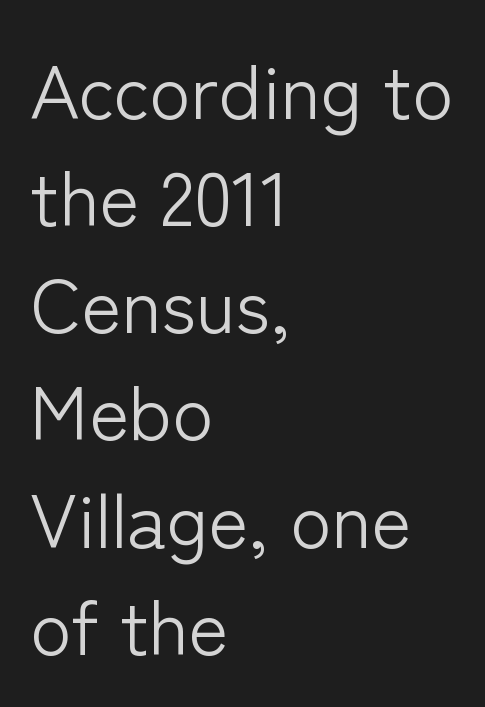
{"serif": "no", "italic": "no", "bold": "no", "weight": "light", "width": "normal", "stroke_contrast": "low", "x_height": "medium", "monospaced": "no", "underline": "no", "align": "left", "line_spacing": "normal", "line_spacing_ratio": 1.41, "letter_spacing": "normal", "letter_spacing_em": 0.0, "glyph_px": 76}
